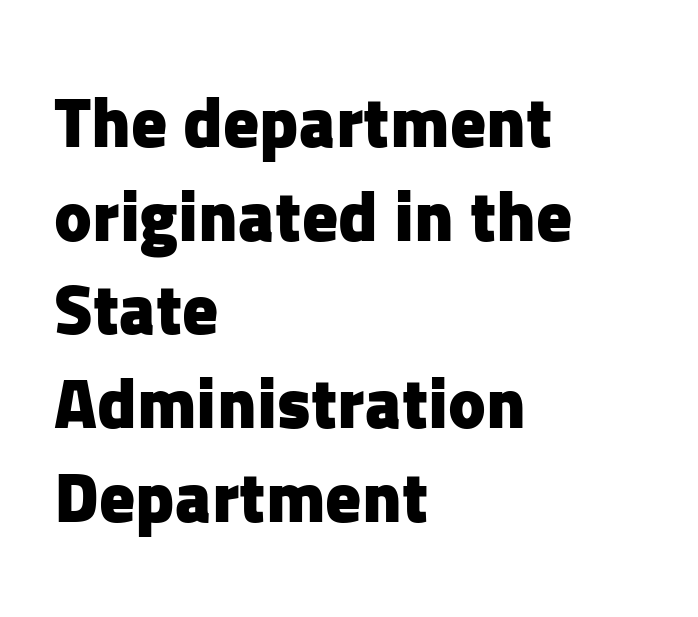
The image shows 71 px heavy sans-serif type, upright; set left-aligned, normal line spacing (1.32x), normal letter spacing, not underlined; low stroke contrast and a medium x-height.
